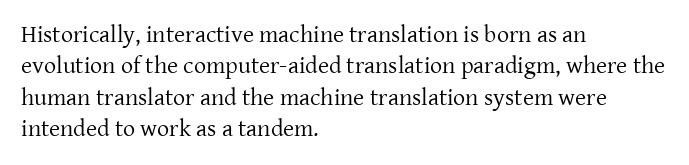
Q: Is the text bold? A: No.
Q: Is the text italic (slanted)? A: No, it is upright.
Q: Is the text underlined? A: No.
Q: How is the paragraph aligned? A: Left-aligned.
Q: Is the spacing between letters normal or unusually wide? A: Normal.
Q: Is the spacing between lines tight, normal or loose? A: Normal.
